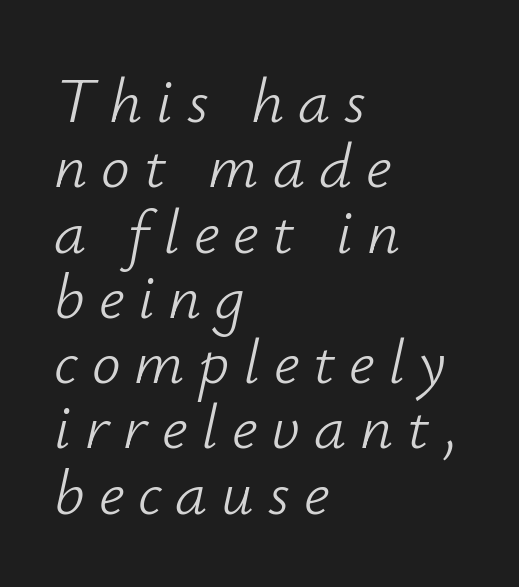
The glyphs look as if they've been sheared to an angle. Glyph-to-glyph distance is far greater than everyday printed text. The face looks like a standard text weight, possibly lighter. No word sits above an underline.
